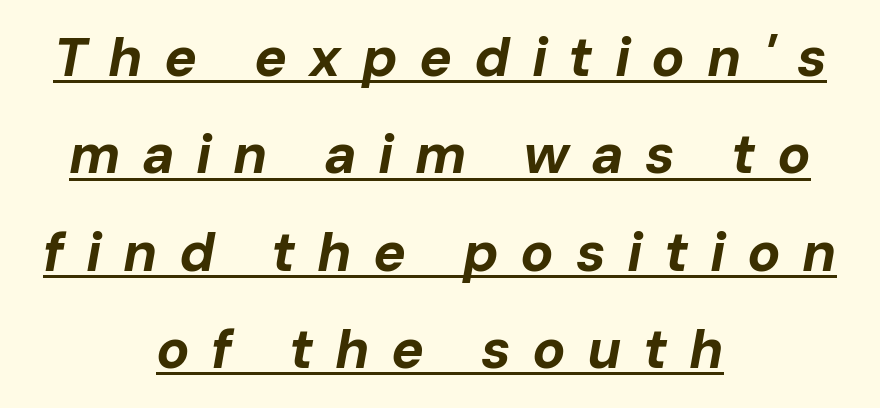
The image shows 55 px bold type, italic (leaning right); set centered, line spacing 1.77x, unusually wide letter spacing (+0.39 em), underlined; low stroke contrast and a medium x-height.
